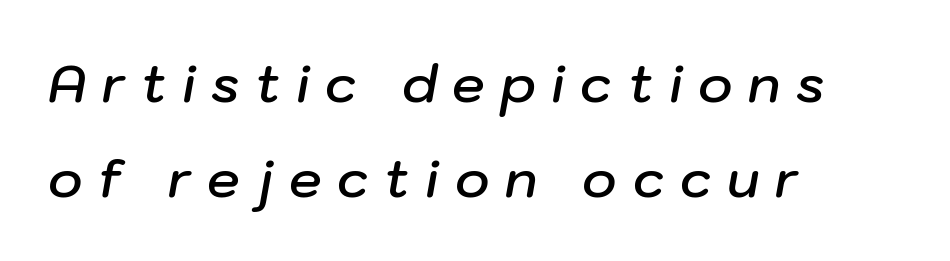
Where is the straight margin? On the left. Looks like regular typesetting: each glyph gets only the width it needs. The passage shown has open, widely tracked lettering throughout. The axis of the letterforms is tilted away from vertical. Just letters on the line, the space beneath them empty. Caption: semibold face, moderately heavy strokes.
